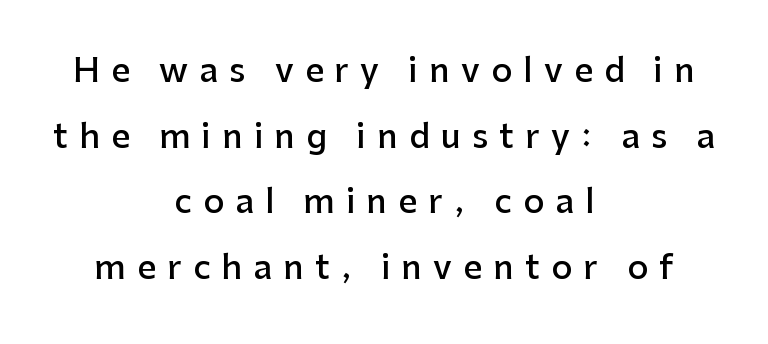
The image shows 33 px semibold sans-serif type, upright; set centered, loose line spacing (1.99x), unusually wide letter spacing (+0.34 em), not underlined; low stroke contrast and a medium x-height.
